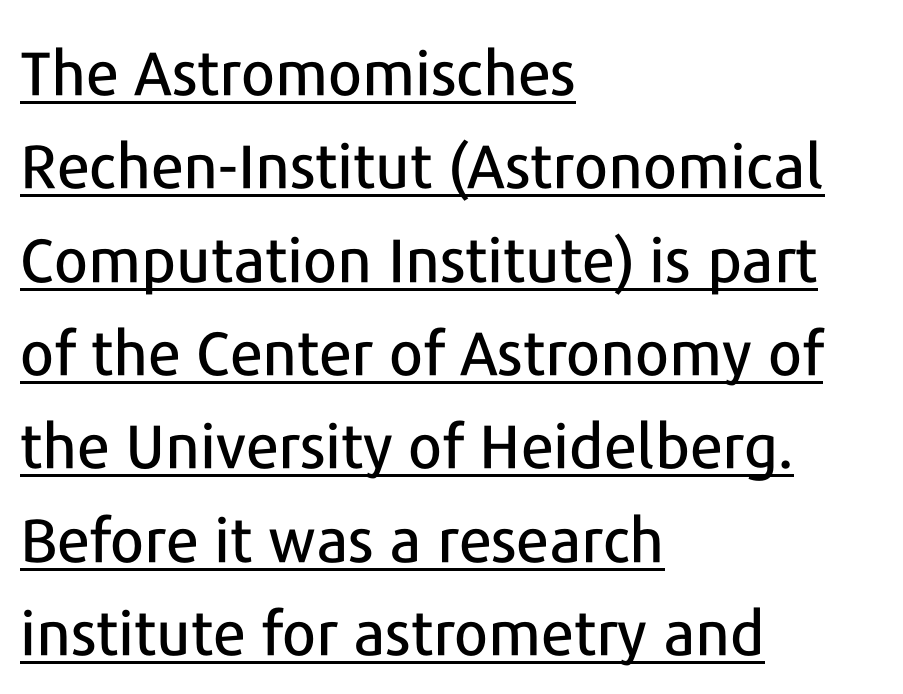
The image shows 61 px sans-serif type, upright; set left-aligned, normal line spacing (1.53x), normal letter spacing, underlined; low stroke contrast and a medium x-height.
